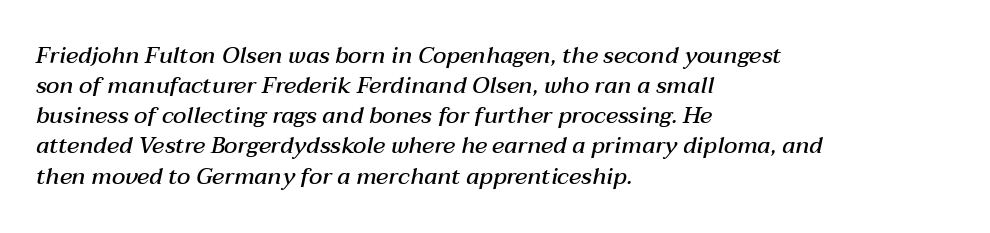
The image shows 23 px text type, italic (leaning right); set left-aligned, normal line spacing (1.31x), normal letter spacing, not underlined.
